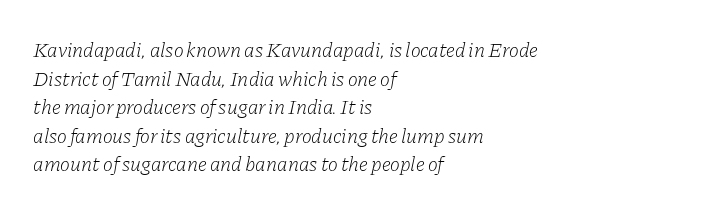
Q: Is the text bold? A: No.
Q: Is the text italic (slanted)? A: Yes, it leans right by about 11 degrees.
Q: Is the text underlined? A: No.
Q: How is the paragraph aligned? A: Left-aligned.
Q: Is the spacing between letters normal or unusually wide? A: Normal.
Q: Is the spacing between lines tight, normal or loose? A: Normal.
